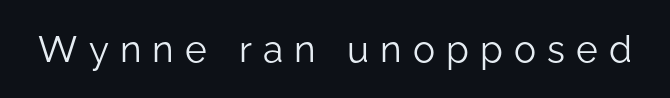
Ordinary non-slanted type is in use. A light-to-regular cut is what we see here. Varying glyph widths throughout — classic text-font behaviour. Anything drawn beneath the words? Only blank space.
